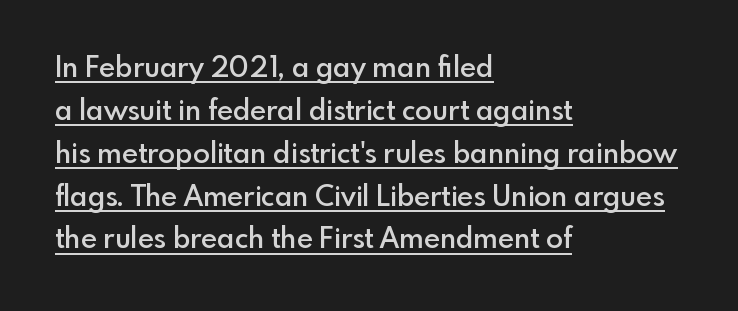
A typographer would call this underscored text. What's the leading like? Ordinary, nothing unusual. Serif or sans? Sans — the stroke terminals are bare. Proportional: the letters do not fall into vertical columns. Leftover space on each line is placed entirely after the last word.
